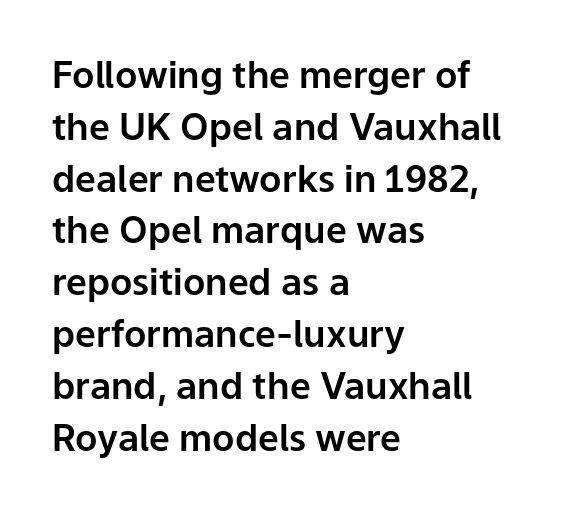
The image shows 37 px sans-serif type, upright; set left-aligned, normal line spacing (1.4x), normal letter spacing, not underlined; low stroke contrast and a medium x-height.
